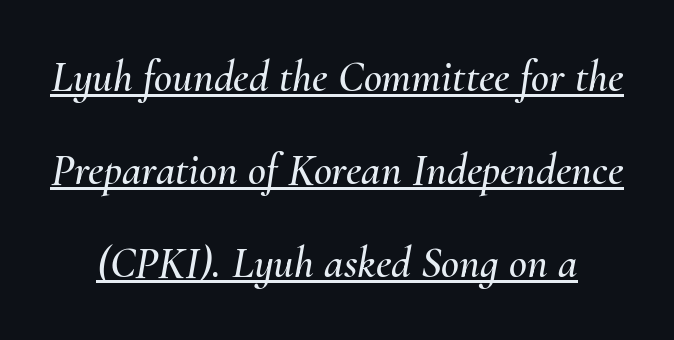
The image shows 44 px text type, italic (leaning right); set loose line spacing (2.11x), normal letter spacing, underlined; medium stroke contrast and a small x-height.
